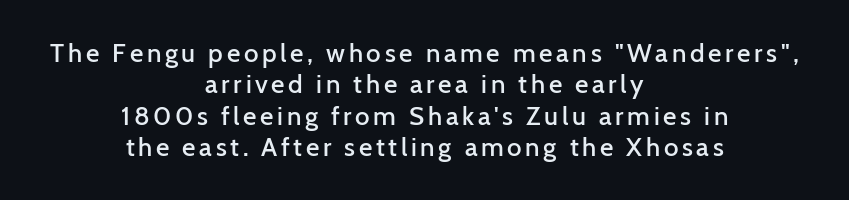
The type sits square on the baseline with zero lean. Typeset on center — no edge is straight. The typesetting leans somewhat heavy: a semibold. The glyphs are unaccompanied by any horizontal stroke below them.
